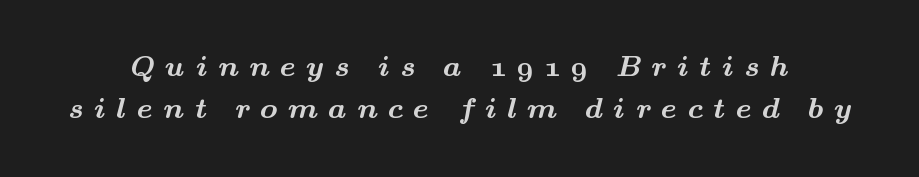
Q: Is the text bold? A: Yes.
Q: Is the typeface a serif or a sans-serif typeface? A: Serif.
Q: Is the text underlined? A: No.
Q: Is the spacing between letters normal or unusually wide? A: Unusually wide.
Q: Is the spacing between lines tight, normal or loose? A: Normal.
Q: Width (condensed, normal, or wide)? A: Wide.
Q: Stroke contrast? A: Medium.
Q: x-height? A: Small.
Q: Monospaced? A: No.
